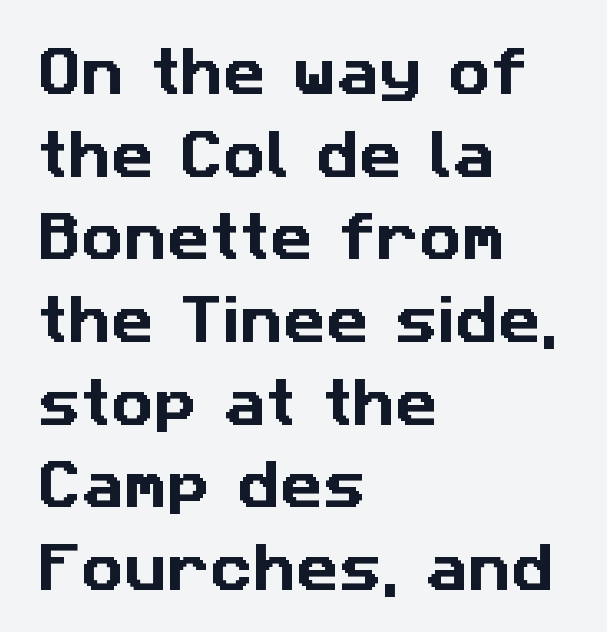
Q: Is the typeface a serif or a sans-serif typeface? A: Sans-serif.
Q: Is the text underlined? A: No.
Q: How is the paragraph aligned? A: Left-aligned.
Q: Is the spacing between letters normal or unusually wide? A: Normal.
Q: Is the spacing between lines tight, normal or loose? A: Normal.
Q: Width (condensed, normal, or wide)? A: Normal.
Q: Stroke contrast? A: Low.
Q: x-height? A: Medium.
Q: Monospaced? A: No.
